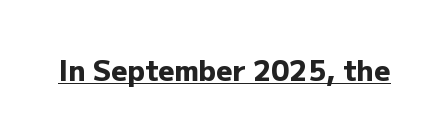
The image shows 28 px heavy sans-serif type, upright; set normal letter spacing, underlined; low stroke contrast and a medium x-height.
